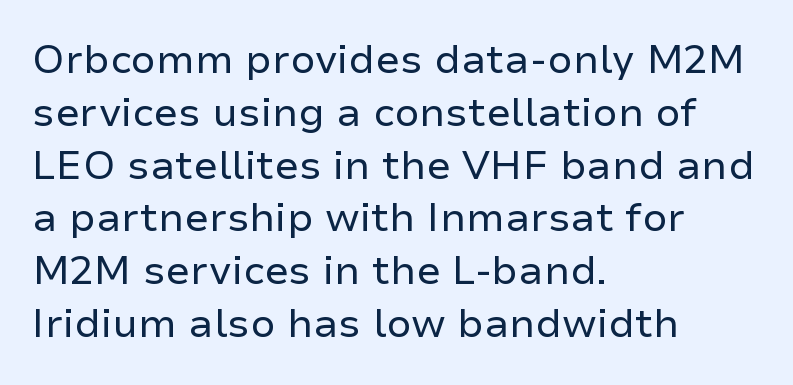
Q: Is the text bold? A: No.
Q: Is the text italic (slanted)? A: No, it is upright.
Q: Is the typeface a serif or a sans-serif typeface? A: Sans-serif.
Q: Is the text underlined? A: No.
Q: How is the paragraph aligned? A: Left-aligned.
Q: Is the spacing between letters normal or unusually wide? A: Normal.
Q: Is the spacing between lines tight, normal or loose? A: Normal.
Q: Width (condensed, normal, or wide)? A: Normal.
Q: Stroke contrast? A: Low.
Q: x-height? A: Medium.
Q: Monospaced? A: No.
